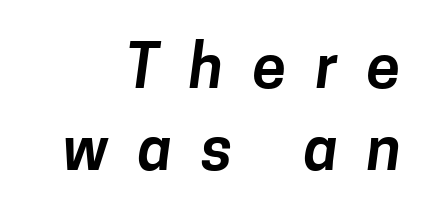
Q: Is the typeface a serif or a sans-serif typeface? A: Sans-serif.
Q: Is the text underlined? A: No.
Q: How is the paragraph aligned? A: Right-aligned.
Q: Is the spacing between letters normal or unusually wide? A: Unusually wide.
Q: Is the spacing between lines tight, normal or loose? A: Normal.
Q: Width (condensed, normal, or wide)? A: Normal.
Q: Stroke contrast? A: Low.
Q: x-height? A: Medium.
Q: Monospaced? A: No.
